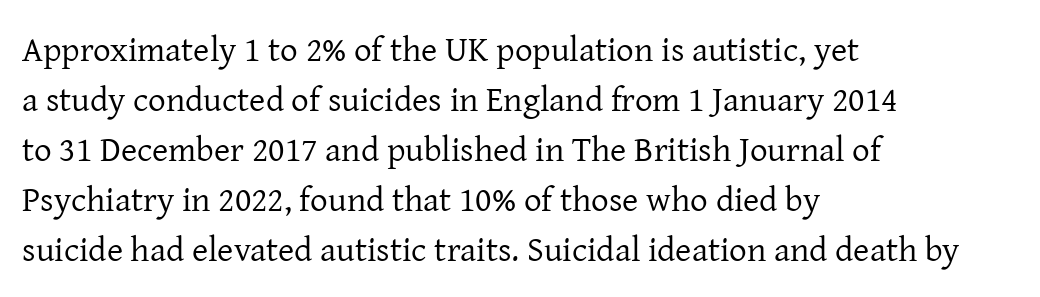
The image shows 35 px regular-weight serif type, upright; set left-aligned, normal line spacing (1.43x), normal letter spacing, not underlined; low stroke contrast and a medium x-height.
